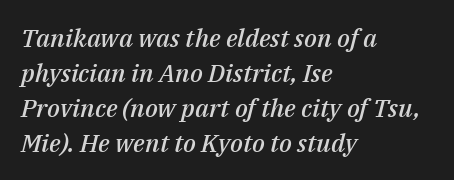
The typography opts for an oblique posture over an upright one. Every row of glyphs begins at an identical x-position on the left. A bit beefed up — I'd call it semibold rather than bold. Check the space under the baseline: it is left empty. Students, note that the glyphs here touch the page at normal intervals. Quick note: interline space is typical.
